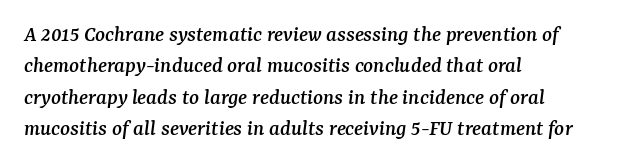
{"italic": "yes", "lean": "right", "slant_degrees": 7, "underline": "no", "align": "left", "line_spacing": "normal", "line_spacing_ratio": 1.36, "letter_spacing": "normal", "letter_spacing_em": 0.0, "glyph_px": 23}
